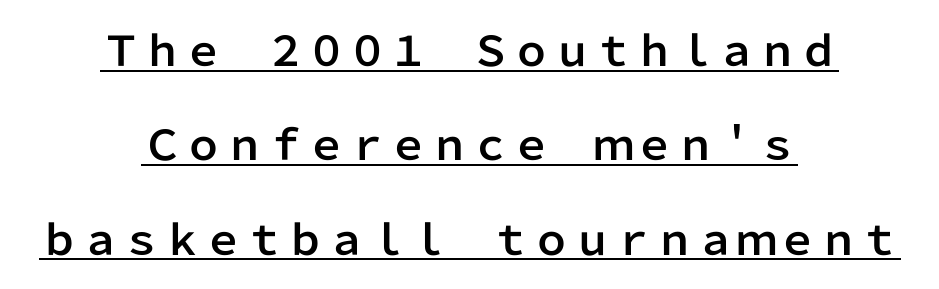
The image shows 41 px sans-serif type, upright; set centered, loose line spacing (2.3x), normal letter spacing, underlined; low stroke contrast and a medium x-height.
